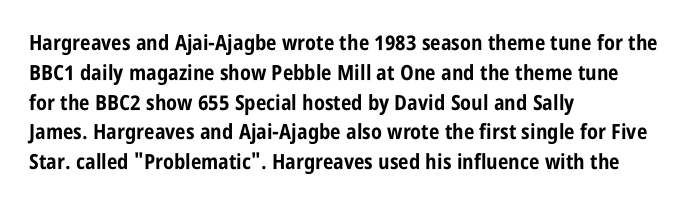
A bare baseline throughout the passage. Heavy-handed strokes throughout: this text is bold. Style check: upright. The setting favours the left margin, as ordinary paragraphs usually do. How are the letters spaced? Ordinarily, with no added tracking.
